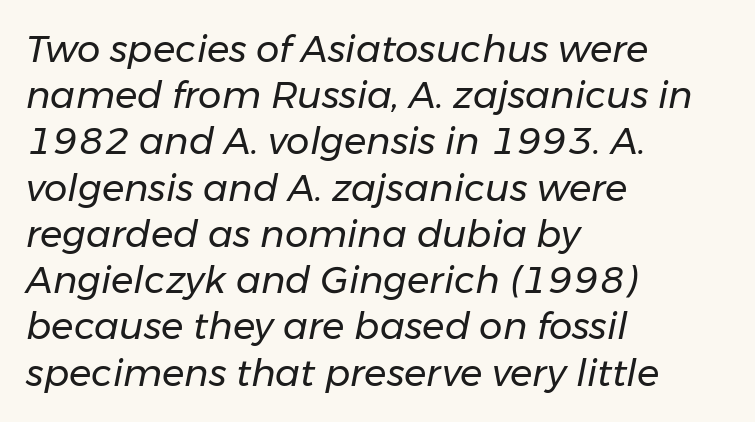
Q: Is the text bold? A: No.
Q: Is the text italic (slanted)? A: Yes, it leans right by about 11 degrees.
Q: Is the text underlined? A: No.
Q: How is the paragraph aligned? A: Left-aligned.
Q: Is the spacing between letters normal or unusually wide? A: Normal.
Q: Is the spacing between lines tight, normal or loose? A: Normal.
Q: Width (condensed, normal, or wide)? A: Normal.
Q: Stroke contrast? A: Low.
Q: x-height? A: Medium.
Q: Monospaced? A: No.
